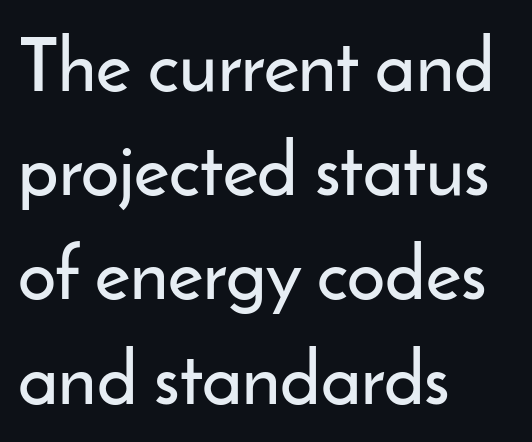
This sample uses plain, unmodified letter spacing. Each letter keeps its own natural width here, so spacing adapts to shape. The designer left line spacing at the default. Words float on clear page, feet unadorned. Italic? Not at all — the glyphs are vertical.
